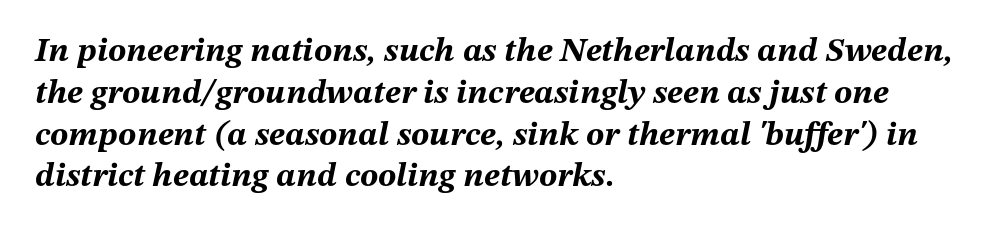
The rendering keeps characters at their native spacing. Pretty heavy lettering here — definitely bold. Slant detected: the letters are inclined. Leftover space on each line is placed entirely after the last word. Here the designer chose a conventional face with non-uniform glyph widths. The area under the type is left untouched.
